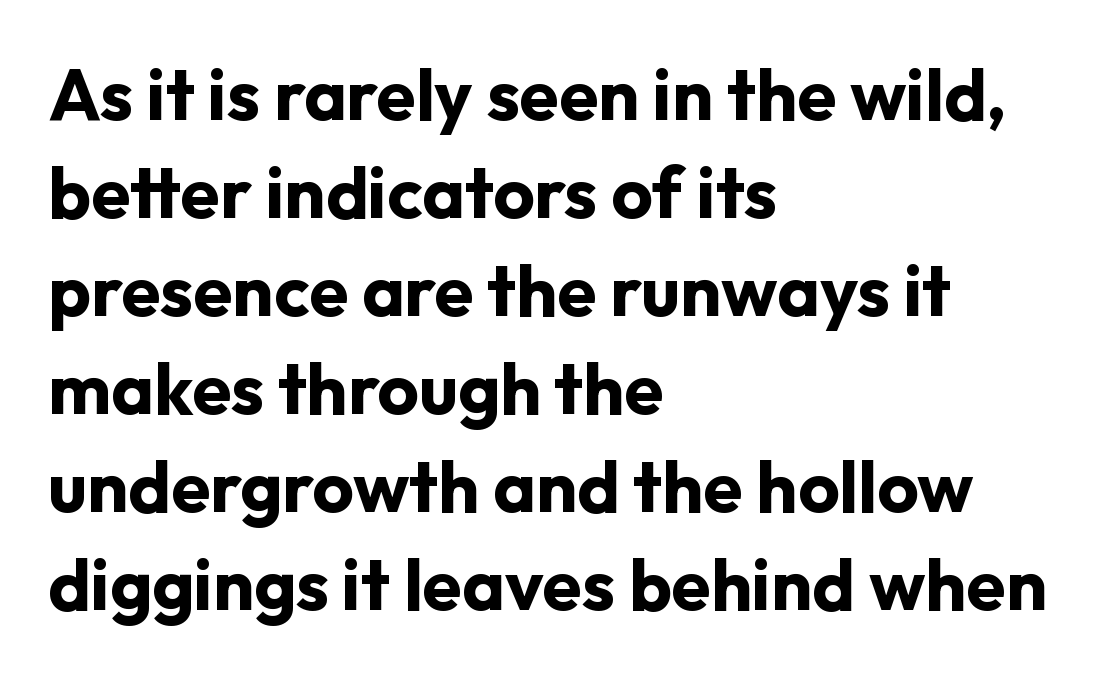
The rendering shows plain stroke endings on the letterforms — a sans-serif design. Line beginnings align vertically; line endings do not. Tracking here is standard; glyphs follow each other at the usual distance. The face used here is proportionally spaced, like ordinary book or web type. No word sits above an underline.
